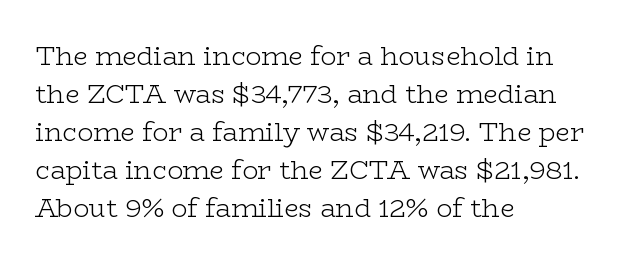
{"italic": "no", "bold": "no", "underline": "no", "align": "left", "line_spacing": "normal", "line_spacing_ratio": 1.46, "letter_spacing": "normal", "letter_spacing_em": 0.0, "glyph_px": 26}
